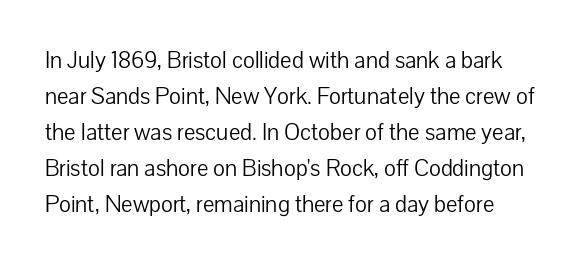
Every character sits straight up, as roman type does. Is the stroke heavy? The answer is a plain regular-or-lighter. Words appear dense and cohesive because spacing is normal. Just letters on the line, the space beneath them empty.
